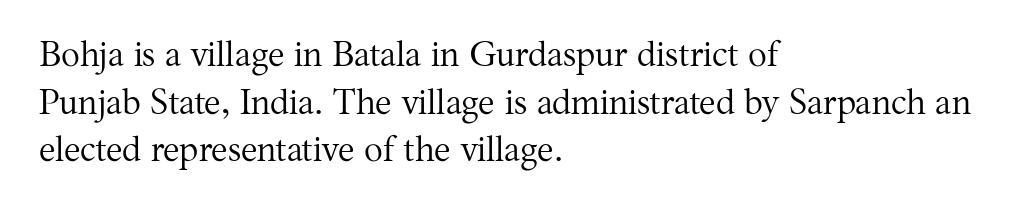
Q: Is the text bold? A: No.
Q: Is the text italic (slanted)? A: No, it is upright.
Q: Is the typeface a serif or a sans-serif typeface? A: Serif.
Q: Is the text underlined? A: No.
Q: How is the paragraph aligned? A: Left-aligned.
Q: Is the spacing between letters normal or unusually wide? A: Normal.
Q: Is the spacing between lines tight, normal or loose? A: Normal.
Q: Width (condensed, normal, or wide)? A: Normal.
Q: Stroke contrast? A: Medium.
Q: x-height? A: Medium.
Q: Monospaced? A: No.
